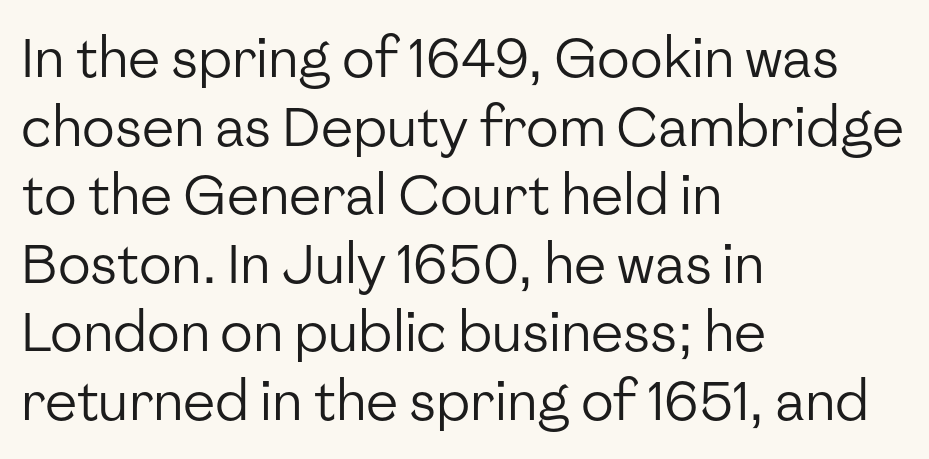
Q: Is the text bold? A: No.
Q: Is the text italic (slanted)? A: No, it is upright.
Q: Is the typeface a serif or a sans-serif typeface? A: Sans-serif.
Q: Is the text underlined? A: No.
Q: How is the paragraph aligned? A: Left-aligned.
Q: Is the spacing between letters normal or unusually wide? A: Normal.
Q: Is the spacing between lines tight, normal or loose? A: Normal.
Q: Width (condensed, normal, or wide)? A: Normal.
Q: Stroke contrast? A: Low.
Q: x-height? A: Medium.
Q: Monospaced? A: No.
